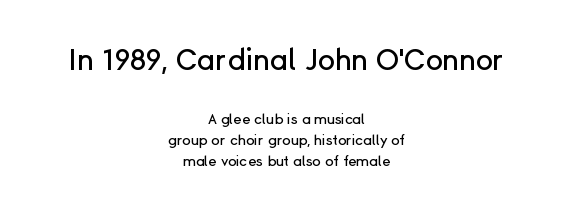
The paragraph has two soft edges and a firm central axis. The passage shown is typed in a proportional face where columns would drift. A clean baseline with only descenders dipping below it. Tracking here is standard; glyphs follow each other at the usual distance.
